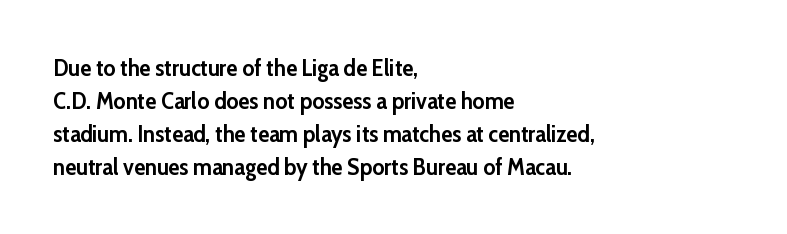
{"italic": "no", "bold": "yes", "underline": "no", "align": "left", "line_spacing": "normal", "line_spacing_ratio": 1.43, "letter_spacing": "normal", "letter_spacing_em": 0.0, "glyph_px": 23}
